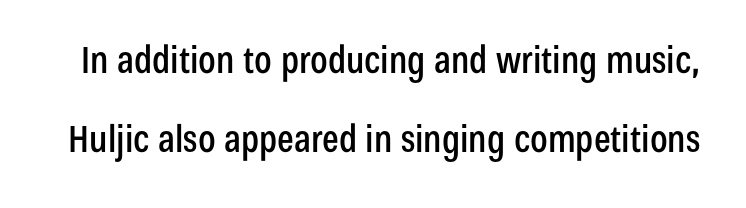
Q: Is the text italic (slanted)? A: No, it is upright.
Q: Is the typeface a serif or a sans-serif typeface? A: Sans-serif.
Q: Is the text underlined? A: No.
Q: Is the spacing between letters normal or unusually wide? A: Normal.
Q: Is the spacing between lines tight, normal or loose? A: Loose.
Q: Width (condensed, normal, or wide)? A: Condensed.
Q: Stroke contrast? A: Low.
Q: x-height? A: Medium.
Q: Monospaced? A: No.
